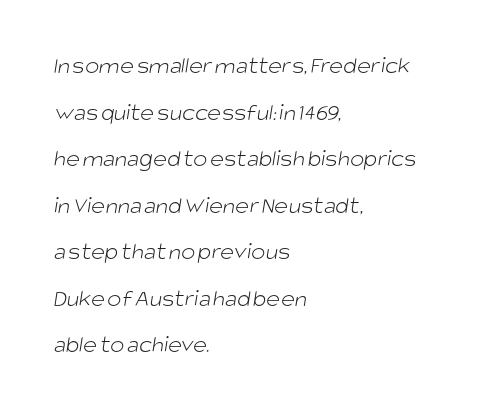
The image shows 24 px text type; set left-aligned, loose line spacing (1.94x), normal letter spacing, not underlined.
